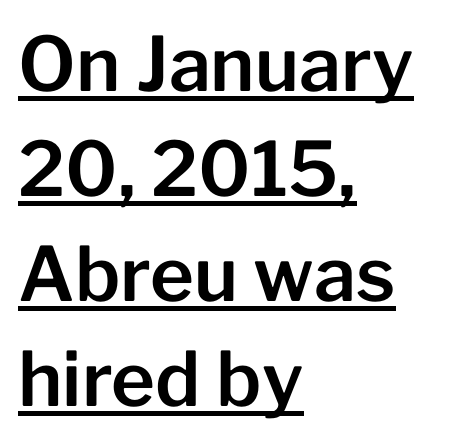
{"serif": "no", "italic": "no", "width": "normal", "stroke_contrast": "low", "x_height": "medium", "monospaced": "no", "underline": "yes", "align": "left", "line_spacing": "normal", "line_spacing_ratio": 1.4, "letter_spacing": "normal", "letter_spacing_em": 0.0, "glyph_px": 75}
